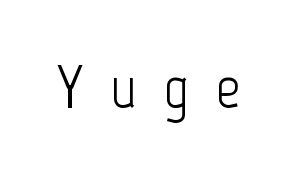
This sample has the flowing, uneven cadence of proportional lettering. Weight: in the light-to-regular range. Does extra space separate the letters? Yes, quite a lot of it. The passage shown is not underscored anywhere.
